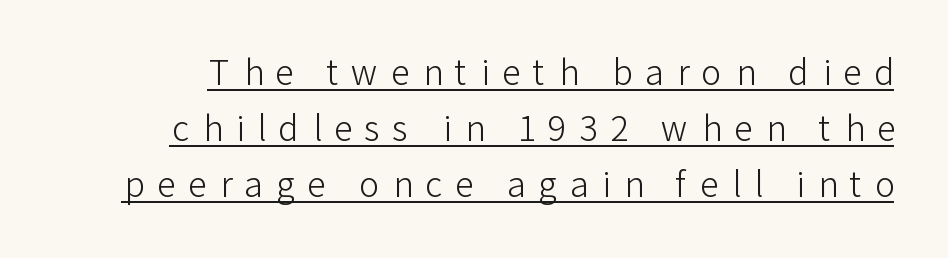
The image shows 34 px light sans-serif type, upright; set normal line spacing (1.65x), unusually wide letter spacing (+0.38 em), underlined; low stroke contrast and a medium x-height.
